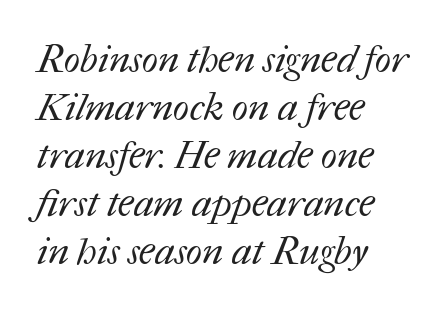
Words float on clear page, feet unadorned. The rendering uses natural spacing where letterforms have individual widths. The typeface has the unassuming heft of standard copy or less. Notice how descenders clear the ascenders below comfortably — that's standard leading. Visually the block forms a straight wall on the left and a jagged coastline on the right.
